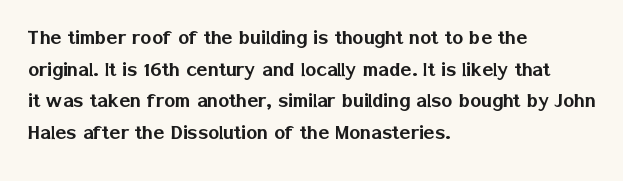
The image shows 23 px text type, upright; set left-aligned, normal line spacing (1.37x), normal letter spacing, not underlined.
